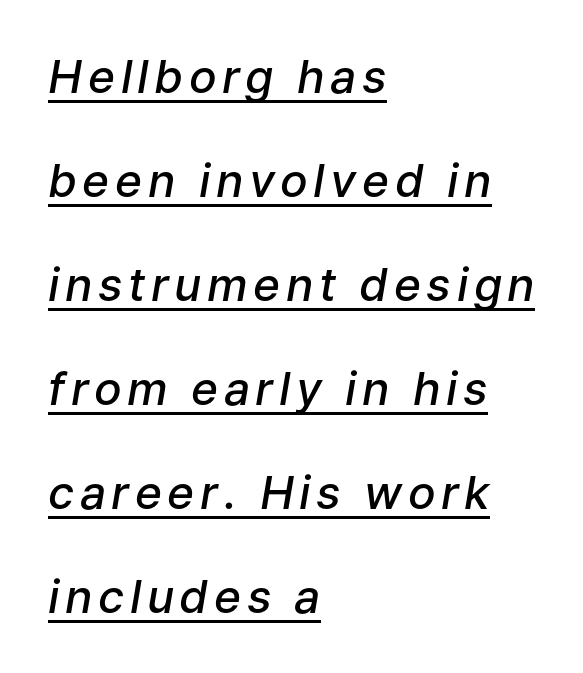
Slant detected: the letters are inclined. Is this a fixed-width face? No — the glyphs have proportional, varying widths. Each new line begins a long way beneath the previous one. This is the in-between weight designers call semibold or demi. Each line starts at the same left margin while the right side varies. The lettering is marked with a stroke running underneath it.
